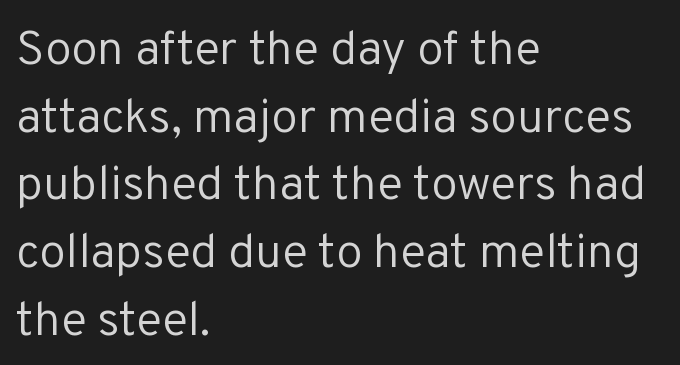
Where is the straight margin? On the left. Students, observe: this is what conventionally led text looks like. Unlike italic type, these characters show no tilt at all. Stroke mass is kept to a normal reading level or below.
